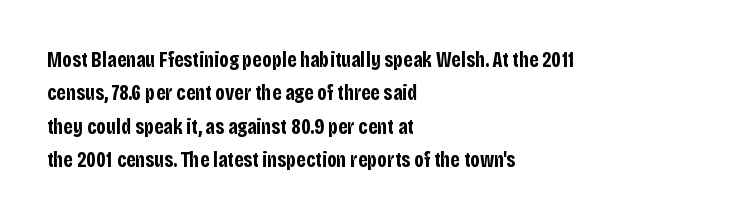
Q: Is the text bold? A: Yes.
Q: Is the text italic (slanted)? A: No, it is upright.
Q: Is the text underlined? A: No.
Q: How is the paragraph aligned? A: Left-aligned.
Q: Is the spacing between letters normal or unusually wide? A: Normal.
Q: Is the spacing between lines tight, normal or loose? A: Normal.
